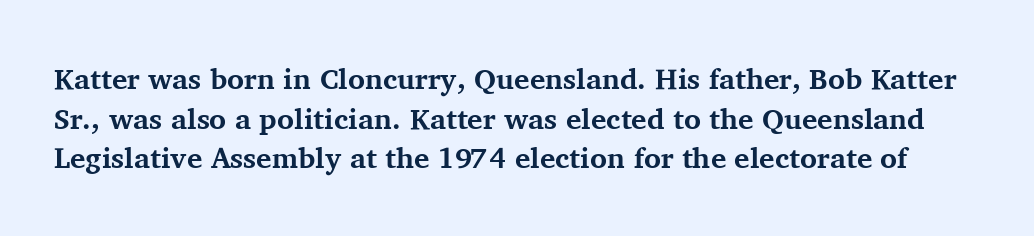
Think of a printed novel: that variable character pitch is what you see here. Descenders hang freely into open space. Each word holds together tightly as a unit, with standard inter-letter gaps. Heavy, bold letterforms. Does the leading feel generous? No, just average.
